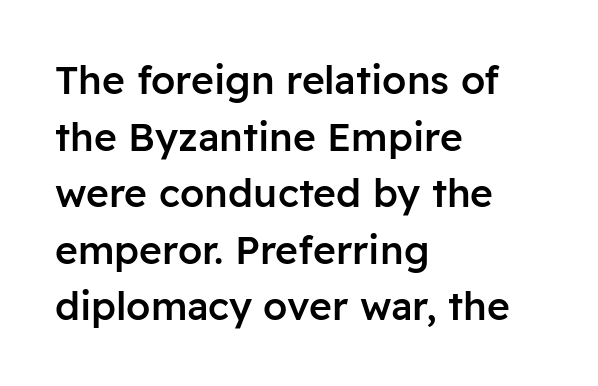
{"serif": "no", "italic": "no", "bold": "semi", "weight": "semibold", "width": "normal", "stroke_contrast": "low", "x_height": "medium", "monospaced": "no", "underline": "no", "align": "left", "line_spacing": "normal", "line_spacing_ratio": 1.45, "letter_spacing": "normal", "letter_spacing_em": 0.0, "glyph_px": 39}
